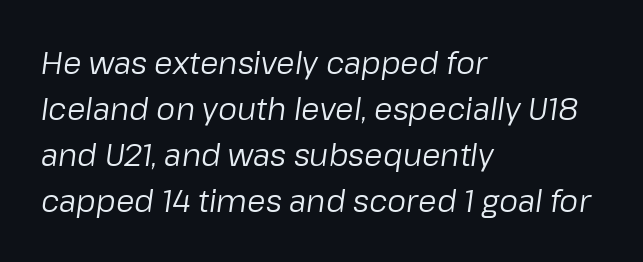
Q: Is the text bold? A: No.
Q: Is the text italic (slanted)? A: Yes, it leans right by about 8 degrees.
Q: Is the text underlined? A: No.
Q: How is the paragraph aligned? A: Left-aligned.
Q: Is the spacing between letters normal or unusually wide? A: Normal.
Q: Is the spacing between lines tight, normal or loose? A: Normal.
Q: Width (condensed, normal, or wide)? A: Normal.
Q: Stroke contrast? A: Low.
Q: x-height? A: Medium.
Q: Monospaced? A: No.
